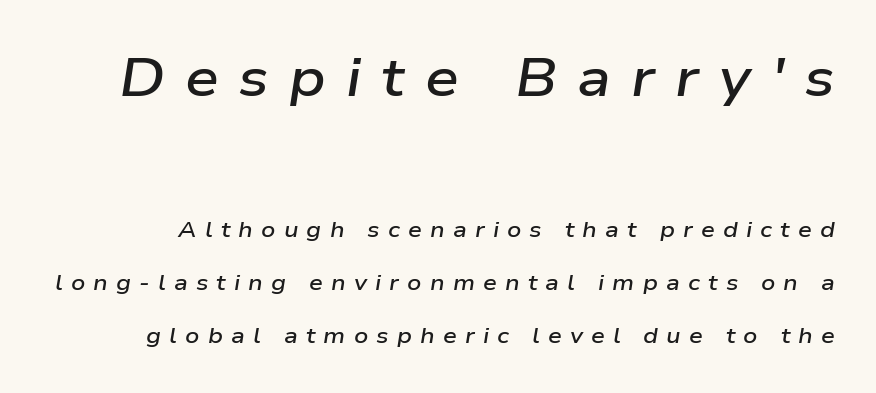
Q: Is the text bold? A: Semi-bold.
Q: Is the text italic (slanted)? A: Yes, it leans right by about 9 degrees.
Q: Is the text underlined? A: No.
Q: Is the spacing between letters normal or unusually wide? A: Unusually wide.
Q: Is the spacing between lines tight, normal or loose? A: Loose.
Q: Which block of text is set in a larger size, the first (top) or the second (bottom)? A: The first (top) one.
Q: Width (condensed, normal, or wide)? A: Wide.
Q: Stroke contrast? A: Low.
Q: x-height? A: Medium.
Q: Monospaced? A: No.
